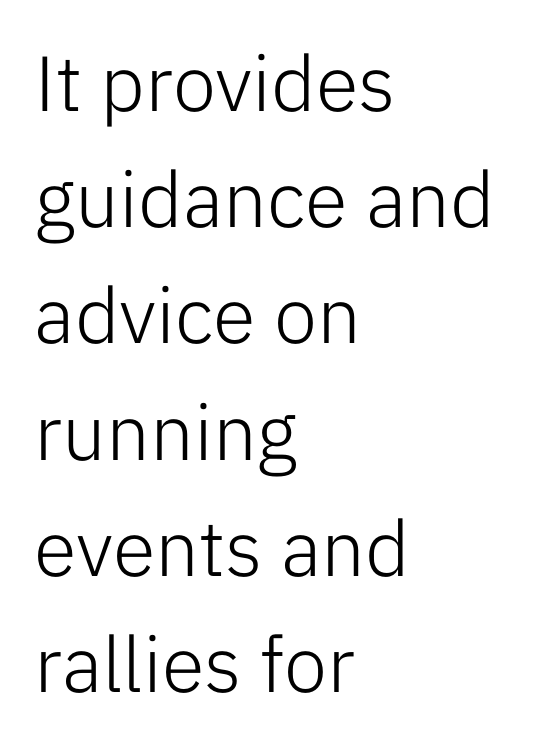
Is the block centered? No — it sits flush against the left margin. Nobody drew a line under any word here. The gaps between neighbouring characters are ordinary and unremarkable. This sample uses a sans-serif face. No heavy texture on the line: the type isn't bold.
